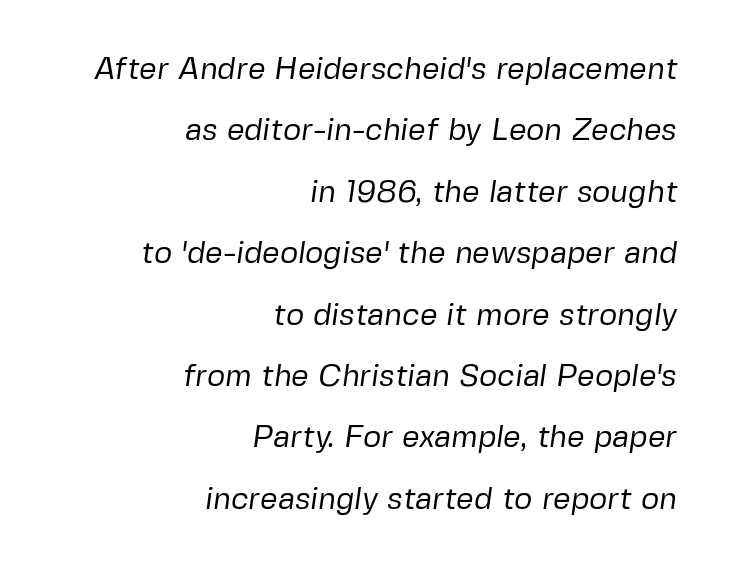
The image shows 31 px regular-weight sans-serif type; set right-aligned, loose line spacing (1.98x), normal letter spacing, not underlined; low stroke contrast and a medium x-height.
